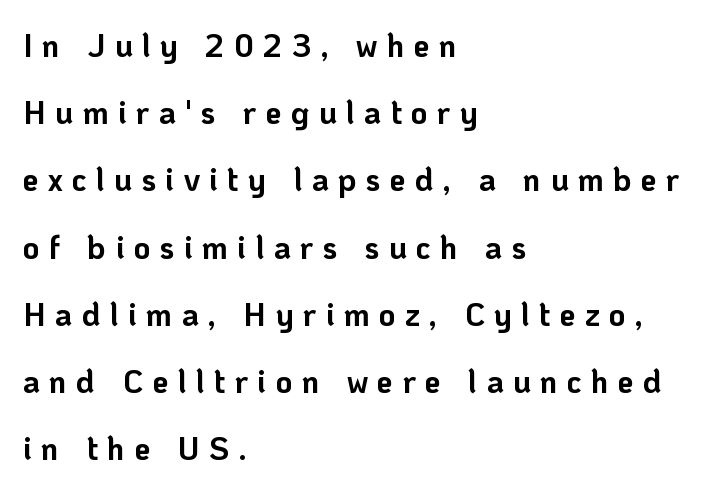
Q: Is the text bold? A: Yes.
Q: Is the text italic (slanted)? A: No, it is upright.
Q: Is the typeface a serif or a sans-serif typeface? A: Sans-serif.
Q: Is the text underlined? A: No.
Q: How is the paragraph aligned? A: Left-aligned.
Q: Is the spacing between letters normal or unusually wide? A: Unusually wide.
Q: Is the spacing between lines tight, normal or loose? A: Loose.
Q: Width (condensed, normal, or wide)? A: Normal.
Q: Stroke contrast? A: Low.
Q: x-height? A: Medium.
Q: Monospaced? A: No.
